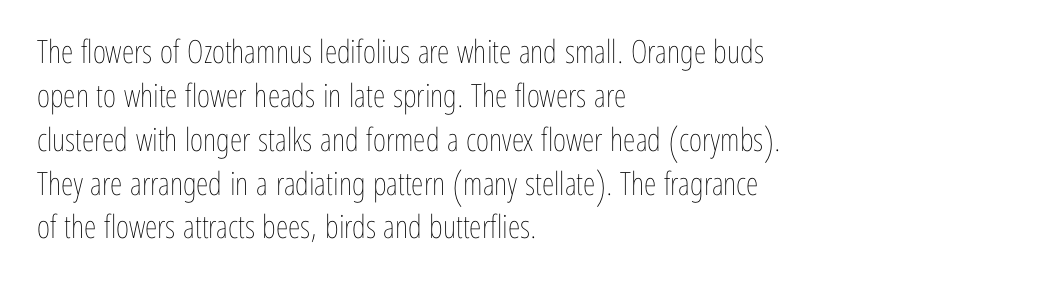
Q: Is the text bold? A: No.
Q: Is the text italic (slanted)? A: No, it is upright.
Q: Is the text underlined? A: No.
Q: How is the paragraph aligned? A: Left-aligned.
Q: Is the spacing between letters normal or unusually wide? A: Normal.
Q: Is the spacing between lines tight, normal or loose? A: Normal.
Q: Width (condensed, normal, or wide)? A: Condensed.
Q: Stroke contrast? A: Low.
Q: x-height? A: Medium.
Q: Monospaced? A: No.
